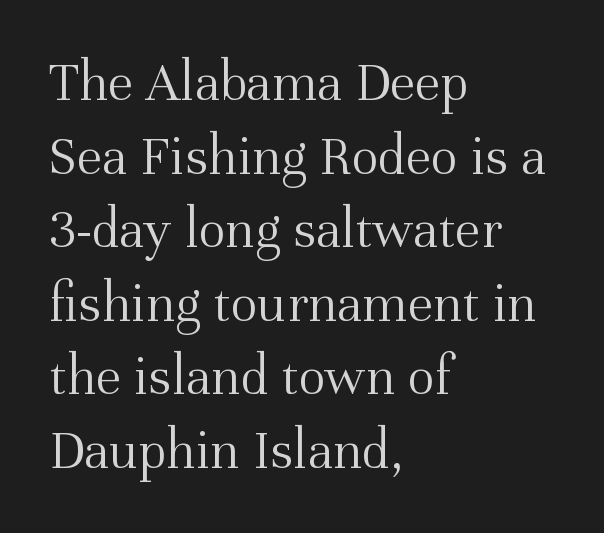
{"serif": "yes", "italic": "no", "bold": "no", "weight": "light", "width": "normal", "stroke_contrast": "medium", "x_height": "medium", "monospaced": "no", "underline": "no", "align": "left", "line_spacing": "normal", "line_spacing_ratio": 1.29, "letter_spacing": "normal", "letter_spacing_em": 0.0, "glyph_px": 57}
